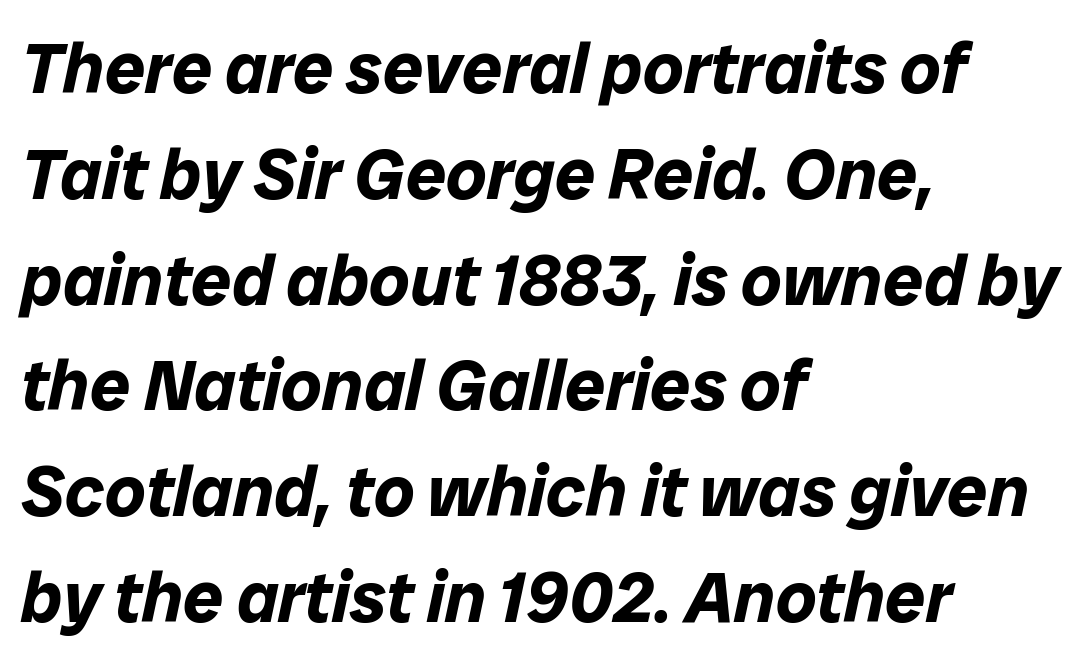
{"italic": "yes", "lean": "right", "slant_degrees": 12, "bold": "yes", "weight": "bold", "width": "normal", "stroke_contrast": "low", "x_height": "medium", "monospaced": "no", "underline": "no", "align": "left", "line_spacing": "normal", "line_spacing_ratio": 1.49, "letter_spacing": "normal", "letter_spacing_em": 0.0, "glyph_px": 71}
